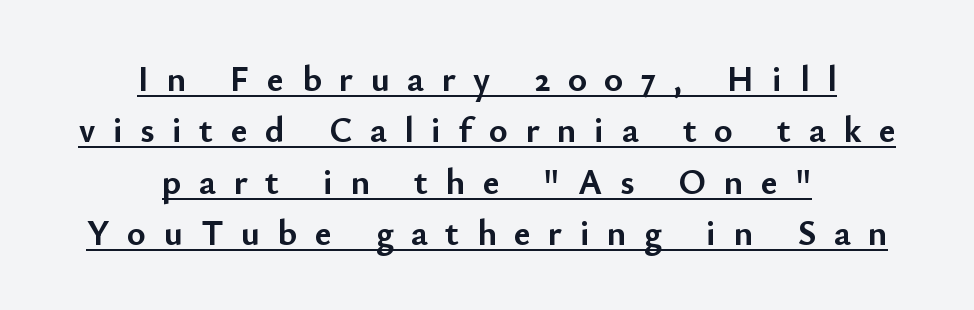
{"serif": "no", "italic": "no", "bold": "yes", "weight": "semibold", "width": "normal", "stroke_contrast": "low", "x_height": "small", "monospaced": "no", "underline": "yes", "align": "center", "line_spacing": "normal", "line_spacing_ratio": 1.43, "letter_spacing": "wide", "letter_spacing_em": 0.49, "glyph_px": 36}
